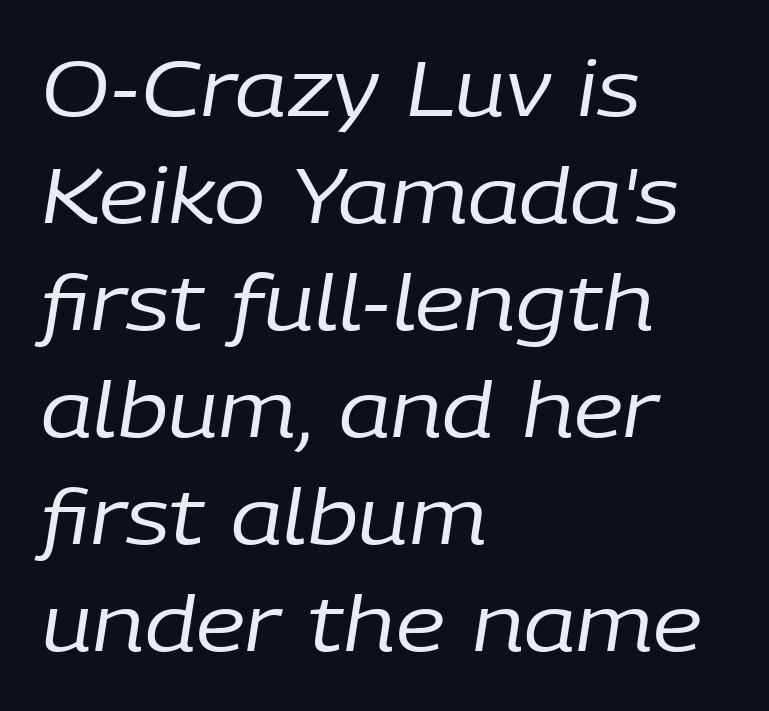
Look at the tracking — it's just the regular setting, nothing added. You could not count columns in this text — the font is proportionally spaced. A light-to-regular cut is what we see here. Quick note: interline space is typical.
